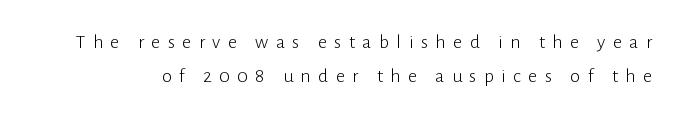
The image shows 20 px text type, upright; set line spacing 1.72x, unusually wide letter spacing (+0.37 em), not underlined.
